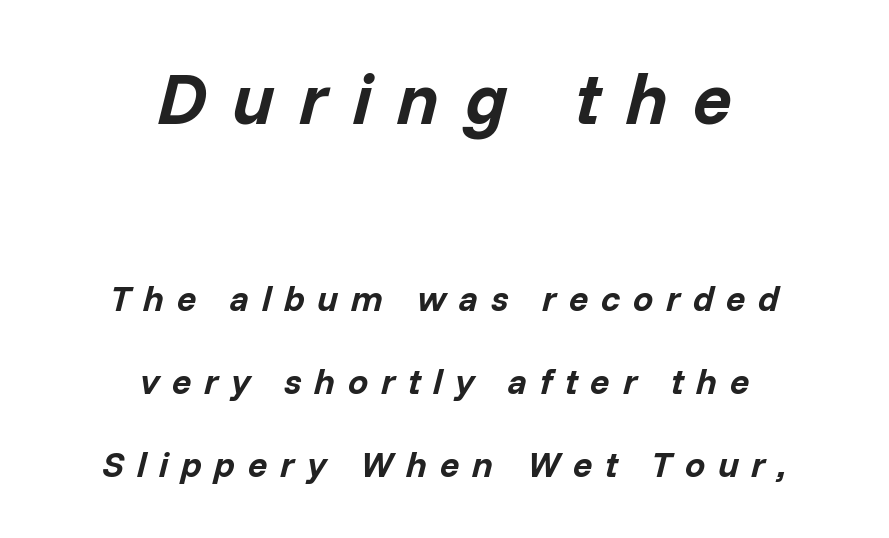
Q: Is the text bold? A: Yes.
Q: Is the text italic (slanted)? A: Yes, it leans right by about 14 degrees.
Q: Is the text underlined? A: No.
Q: How is the paragraph aligned? A: Centered.
Q: Is the spacing between letters normal or unusually wide? A: Unusually wide.
Q: Is the spacing between lines tight, normal or loose? A: Loose.
Q: Which block of text is set in a larger size, the first (top) or the second (bottom)? A: The first (top) one.
Q: Width (condensed, normal, or wide)? A: Normal.
Q: Stroke contrast? A: Low.
Q: x-height? A: Medium.
Q: Monospaced? A: No.
